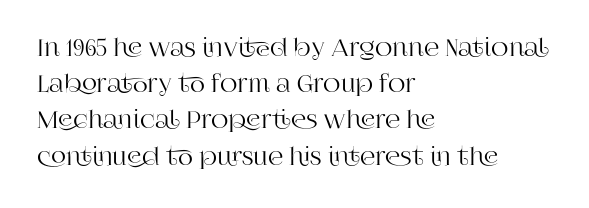
Leading: standard. Ascenders rise straight up at ninety degrees. Nobody drew a line under any word here. Here the glyphs are tracked normally, forming tight word shapes. All the whitespace from short lines collects on the right.
